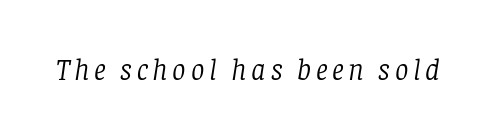
The space directly below the letters is spotless. The letters are slanted; this is an italic face. Letterform terminals end in serifs throughout the passage. No letter is thick-stroked: the sample isn't bold. Do the characters align in a grid? No, the font is proportional.
